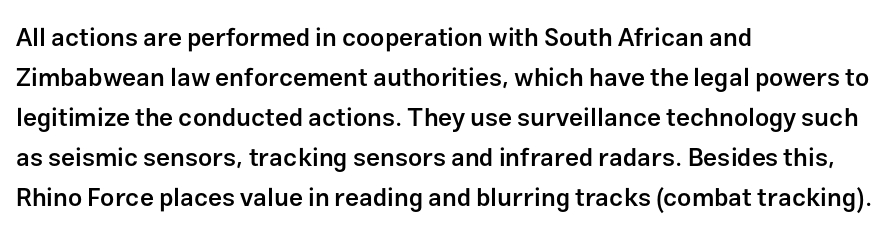
{"italic": "no", "bold": "semi", "underline": "no", "align": "left", "line_spacing": "normal", "line_spacing_ratio": 1.6, "letter_spacing": "normal", "letter_spacing_em": 0.0, "glyph_px": 25}
